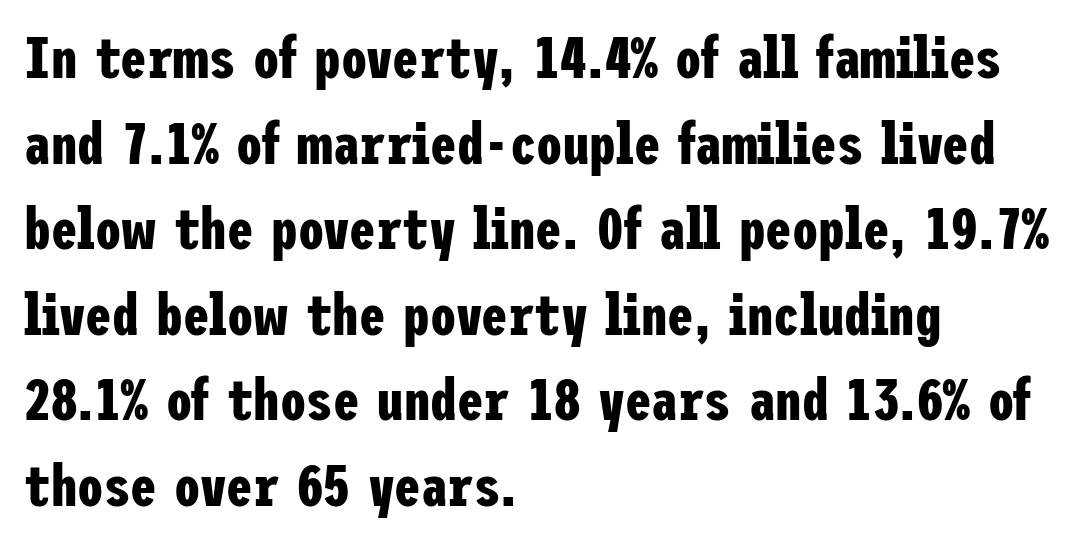
The image shows 59 px bold, condensed sans-serif type, upright; set left-aligned, normal line spacing (1.45x), normal letter spacing, not underlined; low stroke contrast and a medium x-height.
